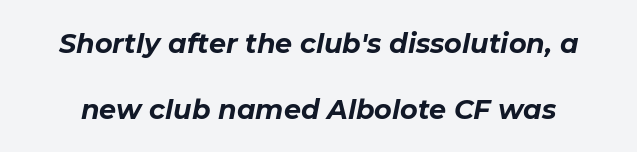
Q: Is the text bold? A: Yes.
Q: Is the text italic (slanted)? A: Yes, it leans right by about 11 degrees.
Q: Is the text underlined? A: No.
Q: Is the spacing between letters normal or unusually wide? A: Normal.
Q: Is the spacing between lines tight, normal or loose? A: Loose.
